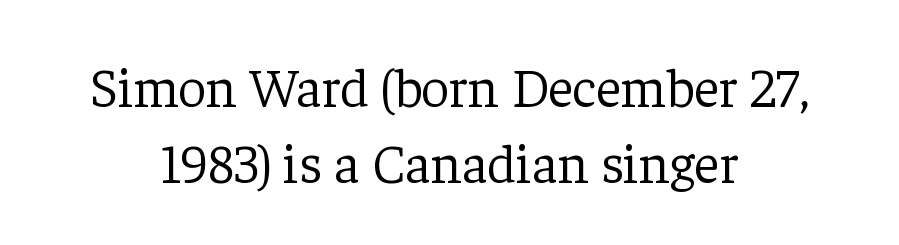
Q: Is the text bold? A: No.
Q: Is the text italic (slanted)? A: No, it is upright.
Q: Is the typeface a serif or a sans-serif typeface? A: Serif.
Q: Is the text underlined? A: No.
Q: How is the paragraph aligned? A: Centered.
Q: Is the spacing between letters normal or unusually wide? A: Normal.
Q: Is the spacing between lines tight, normal or loose? A: Normal.
Q: Width (condensed, normal, or wide)? A: Normal.
Q: Stroke contrast? A: Low.
Q: x-height? A: Medium.
Q: Monospaced? A: No.
